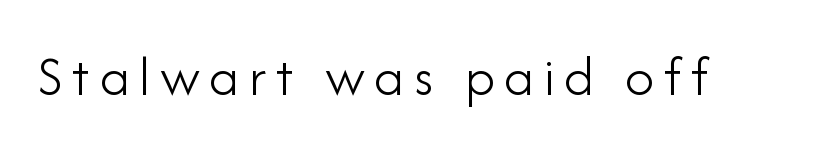
The image shows 58 px light sans-serif type, upright; set not underlined; low stroke contrast and a small x-height.
